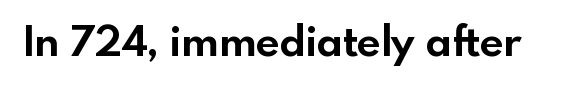
The image shows 42 px bold sans-serif type, upright; set normal letter spacing, not underlined; a small x-height.
